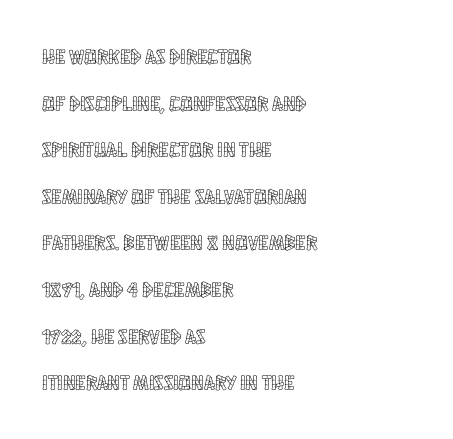
Visually the block forms a straight wall on the left and a jagged coastline on the right. Inter-character spacing is left at the font's built-in metrics. The letters stand straight up with perfectly vertical stems. The zone under the glyphs is completely vacant. A typesetter would call this leading open, well beyond the default.
